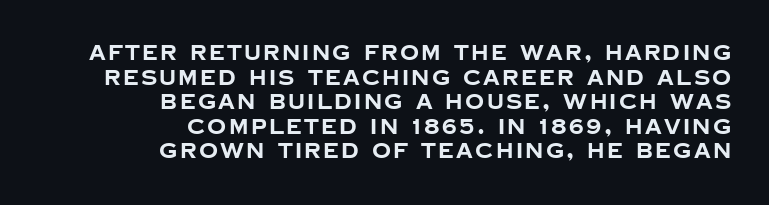
Q: Is the text bold? A: Yes.
Q: Is the text italic (slanted)? A: No, it is upright.
Q: Is the text underlined? A: No.
Q: How is the paragraph aligned? A: Right-aligned.
